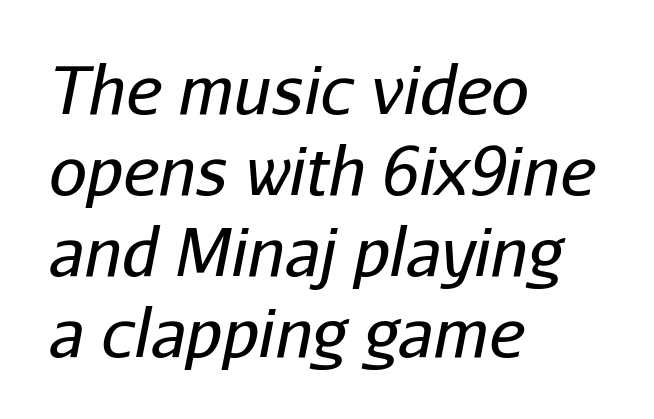
{"italic": "yes", "lean": "right", "slant_degrees": 11, "bold": "no", "weight": "regular", "width": "normal", "stroke_contrast": "low", "x_height": "medium", "monospaced": "no", "underline": "no", "align": "left", "line_spacing_ratio": 1.21, "letter_spacing": "normal", "letter_spacing_em": 0.0, "glyph_px": 67}
